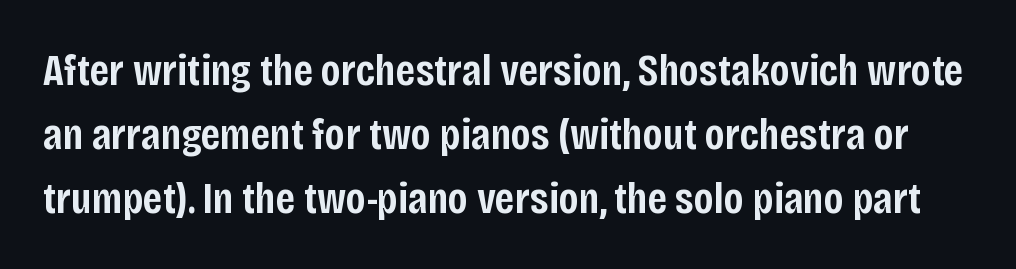
{"serif": "no", "italic": "no", "bold": "semi", "weight": "semibold", "width": "condensed", "stroke_contrast": "low", "x_height": "large", "monospaced": "no", "underline": "no", "line_spacing": "normal", "line_spacing_ratio": 1.42, "letter_spacing": "normal", "letter_spacing_em": 0.0, "glyph_px": 45}
